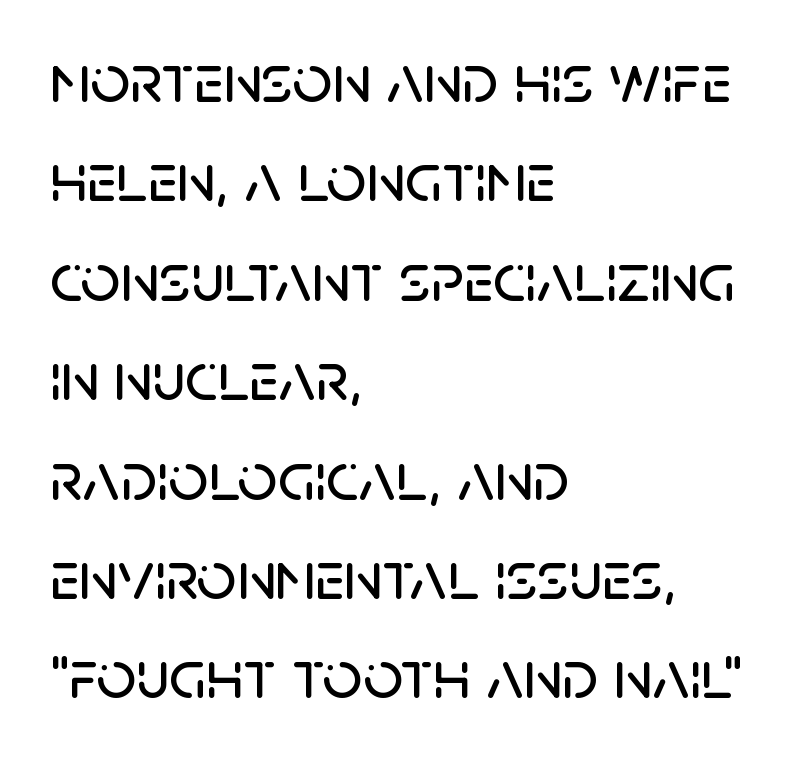
Q: Is the text italic (slanted)? A: No, it is upright.
Q: Is the typeface a serif or a sans-serif typeface? A: Sans-serif.
Q: Is the text underlined? A: No.
Q: How is the paragraph aligned? A: Left-aligned.
Q: Is the spacing between letters normal or unusually wide? A: Normal.
Q: Is the spacing between lines tight, normal or loose? A: Normal.
Q: Width (condensed, normal, or wide)? A: Normal.
Q: Stroke contrast? A: Low.
Q: x-height? A: Large.
Q: Monospaced? A: No.
